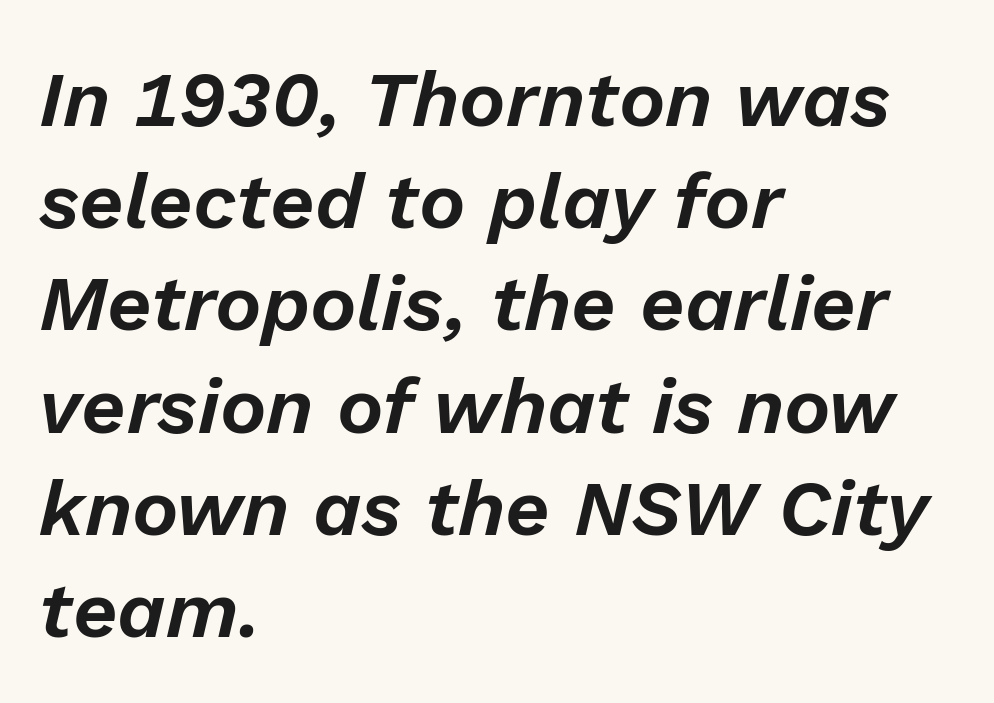
Alignment: flush left. A typesetter would call this proportional, since set widths differ per character. Reading down the column, the eye jumps a familiar distance to each next line. The font's italic variant was chosen for this text.
